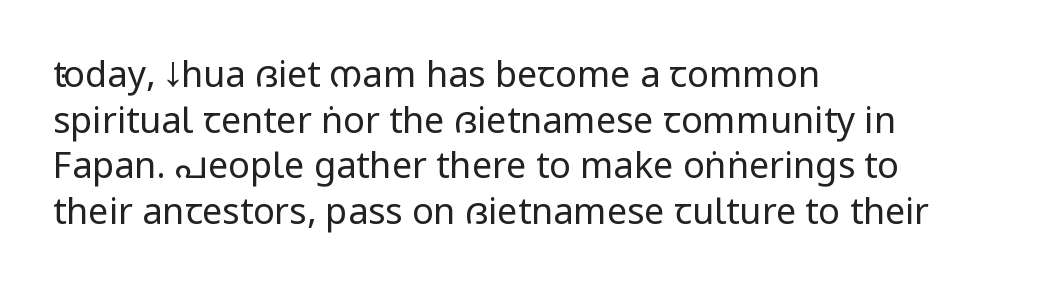
Q: Is the text bold? A: No.
Q: Is the text italic (slanted)? A: No, it is upright.
Q: Is the typeface a serif or a sans-serif typeface? A: Sans-serif.
Q: Is the text underlined? A: No.
Q: How is the paragraph aligned? A: Left-aligned.
Q: Is the spacing between letters normal or unusually wide? A: Normal.
Q: Is the spacing between lines tight, normal or loose? A: Normal.
Q: Width (condensed, normal, or wide)? A: Condensed.
Q: Stroke contrast? A: Low.
Q: x-height? A: Large.
Q: Monospaced? A: No.
